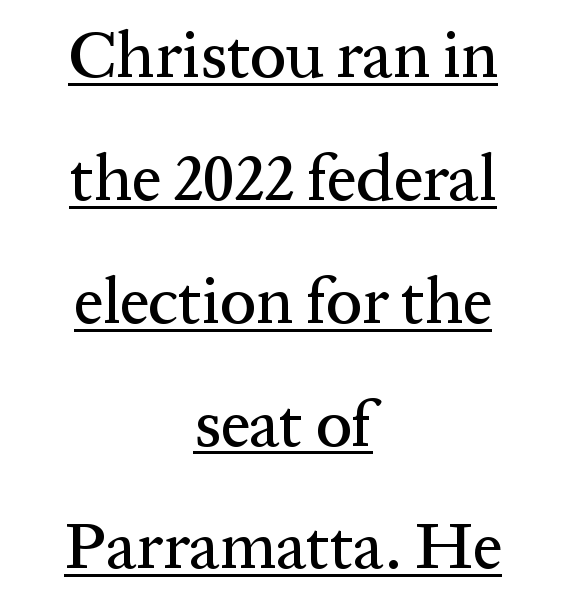
The lines are quadded center. Examine the stroke ends and you'll spot serifs. The axis of the letterforms is exactly vertical. Proportional: the letters do not fall into vertical columns. Glance below the letters and you will spot a drawn line.
